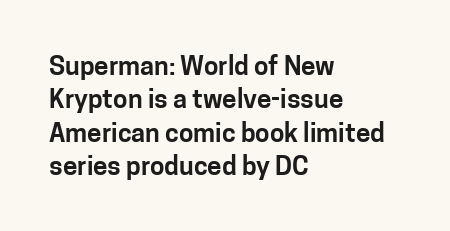
Q: Is the text italic (slanted)? A: No, it is upright.
Q: Is the text underlined? A: No.
Q: How is the paragraph aligned? A: Left-aligned.
Q: Is the spacing between letters normal or unusually wide? A: Normal.
Q: Is the spacing between lines tight, normal or loose? A: Normal.
